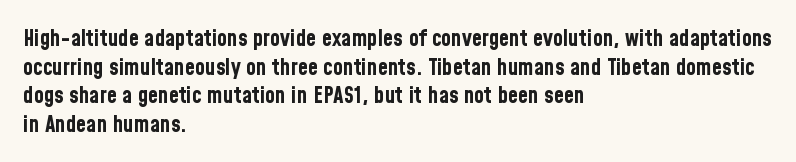
In CSS terms this would be text-align: left. On the weight axis this lands at bold, roughly 700. No word sits above an underline. Regarding leading, the lines here are spaced in the standard way. Quick note: not italic, upright. Glyph-to-glyph distance matches everyday printed text.
